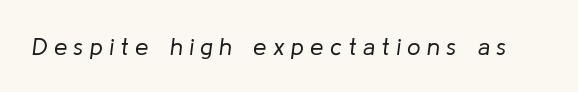
Unmarked baselines from the first word to the last. The lettering tilts uniformly, giving the passage an italic look. The passage shown has open, widely tracked lettering throughout. Is this a heavy cut? Hardly; it is regular or lighter.
